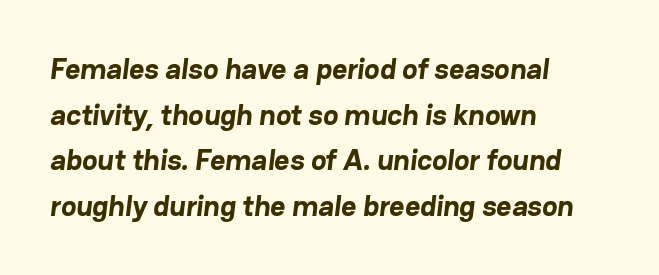
Q: Is the text bold? A: Yes.
Q: Is the typeface a serif or a sans-serif typeface? A: Sans-serif.
Q: Is the text underlined? A: No.
Q: How is the paragraph aligned? A: Left-aligned.
Q: Is the spacing between letters normal or unusually wide? A: Normal.
Q: Is the spacing between lines tight, normal or loose? A: Normal.
Q: Width (condensed, normal, or wide)? A: Normal.
Q: Stroke contrast? A: Low.
Q: x-height? A: Medium.
Q: Monospaced? A: No.
